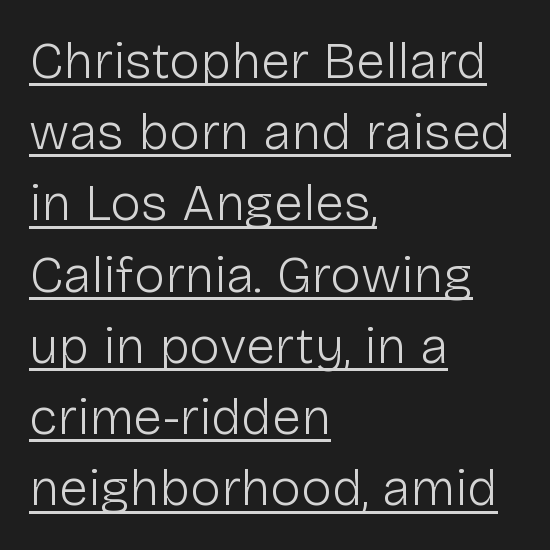
Q: Is the text bold? A: No.
Q: Is the text italic (slanted)? A: No, it is upright.
Q: Is the typeface a serif or a sans-serif typeface? A: Sans-serif.
Q: Is the text underlined? A: Yes.
Q: How is the paragraph aligned? A: Left-aligned.
Q: Is the spacing between letters normal or unusually wide? A: Normal.
Q: Is the spacing between lines tight, normal or loose? A: Normal.
Q: Width (condensed, normal, or wide)? A: Normal.
Q: Stroke contrast? A: Low.
Q: x-height? A: Medium.
Q: Monospaced? A: No.
